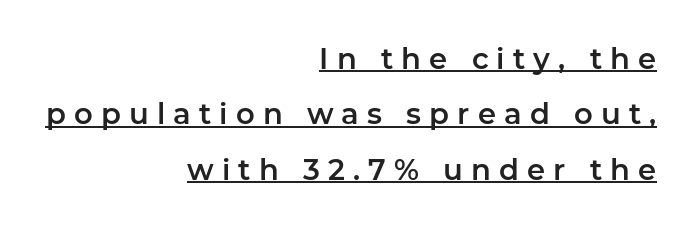
How are the letters spaced? Widely, with obvious added tracking. The glyphs are accompanied by a horizontal stroke just below them. Italic? Not at all — the glyphs are vertical. Look at the bottom of the vertical strokes: they stop flat, with no serifs.
